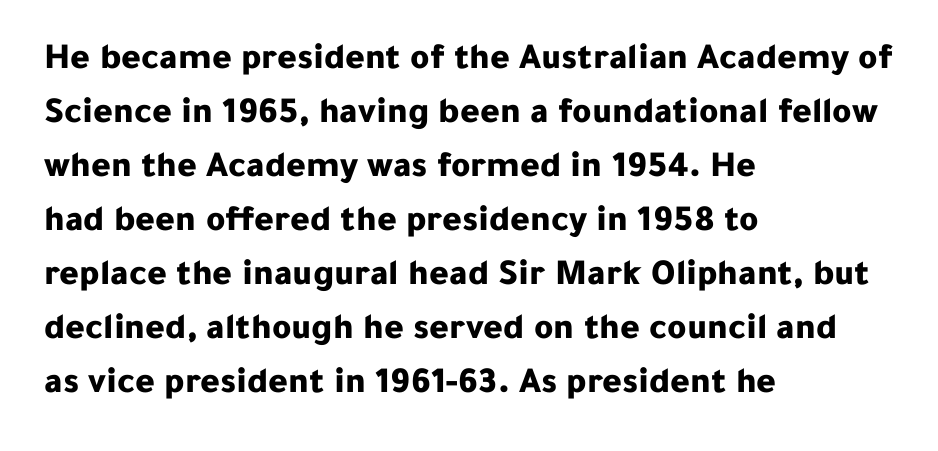
The image shows 37 px bold sans-serif type, upright; set left-aligned, normal line spacing (1.46x), normal letter spacing, not underlined; low stroke contrast and a medium x-height.
